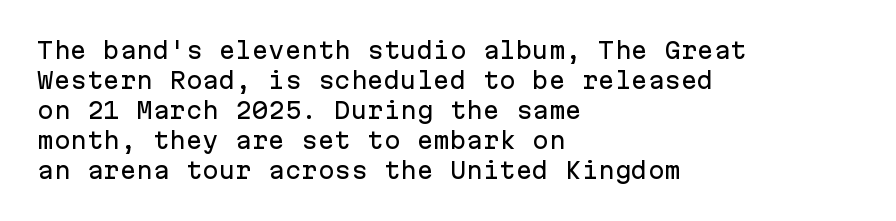
Decoration check: the copy has no underline. A roman cut, with each character standing at attention. The line-height multiplier appears to be the usual default. In CSS terms this would be text-align: left. Words appear dense and cohesive because spacing is normal.
